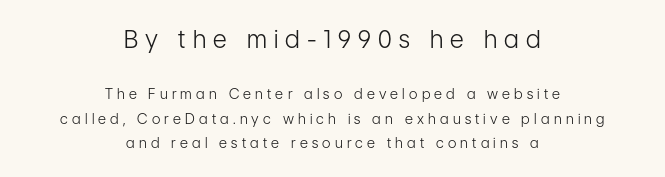
The image shows 24 px text type, upright; set centered, line spacing 1.75x, unusually wide letter spacing (+0.3 em), not underlined; the first (top) block is 1.71x larger.
